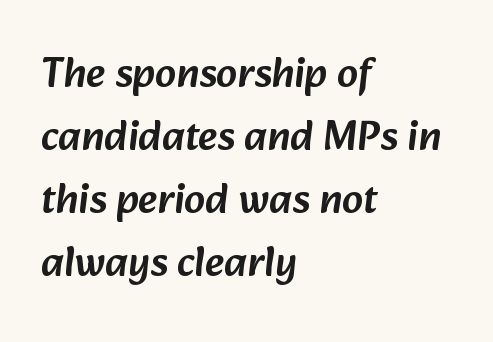
Q: Is the typeface a serif or a sans-serif typeface? A: Sans-serif.
Q: Is the text underlined? A: No.
Q: How is the paragraph aligned? A: Left-aligned.
Q: Is the spacing between letters normal or unusually wide? A: Normal.
Q: Is the spacing between lines tight, normal or loose? A: Normal.
Q: Width (condensed, normal, or wide)? A: Normal.
Q: Stroke contrast? A: Low.
Q: x-height? A: Medium.
Q: Monospaced? A: No.
